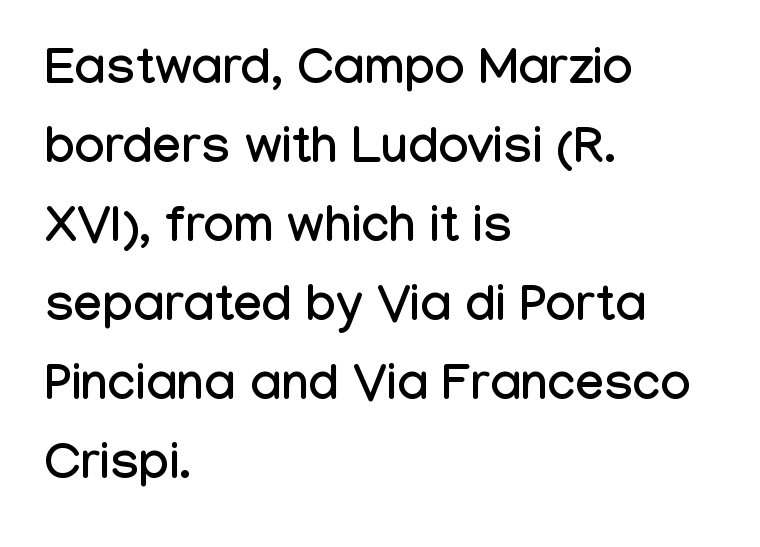
Q: Is the text italic (slanted)? A: No, it is upright.
Q: Is the typeface a serif or a sans-serif typeface? A: Sans-serif.
Q: Is the text underlined? A: No.
Q: How is the paragraph aligned? A: Left-aligned.
Q: Is the spacing between letters normal or unusually wide? A: Normal.
Q: Is the spacing between lines tight, normal or loose? A: Normal.
Q: Width (condensed, normal, or wide)? A: Condensed.
Q: Stroke contrast? A: Low.
Q: x-height? A: Medium.
Q: Monospaced? A: No.
